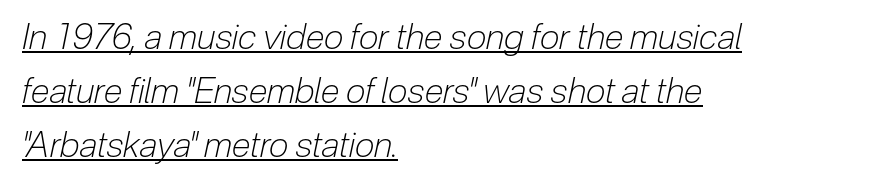
{"italic": "yes", "lean": "right", "slant_degrees": 12, "bold": "no", "weight": "light", "width": "condensed", "stroke_contrast": "low", "x_height": "medium", "monospaced": "no", "underline": "yes", "align": "left", "line_spacing": "normal", "line_spacing_ratio": 1.54, "letter_spacing": "normal", "letter_spacing_em": 0.0, "glyph_px": 35}
